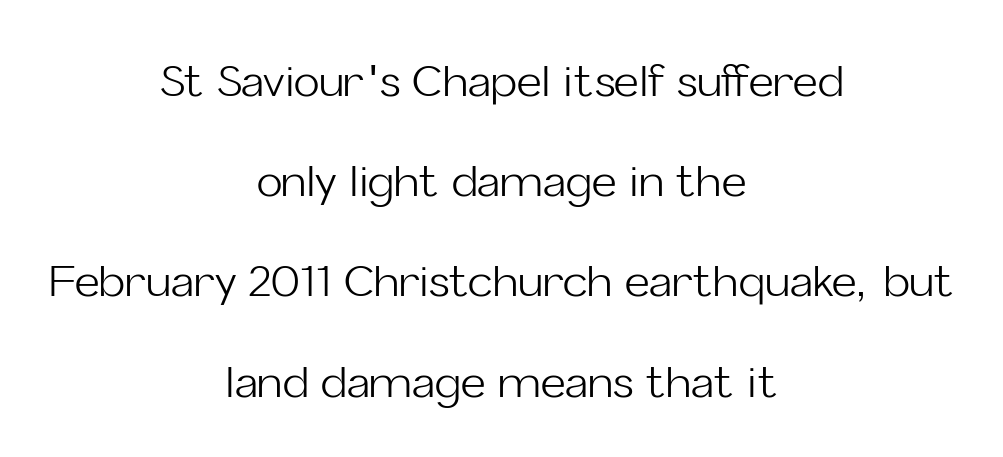
Style check: upright. Is the letter spacing exaggerated? No — it looks like the ordinary default. The gap between lines stays unmarked. The typesetting does not lean heavy: it is not bold. The designer went with a sans here, leaving each stem footless.
